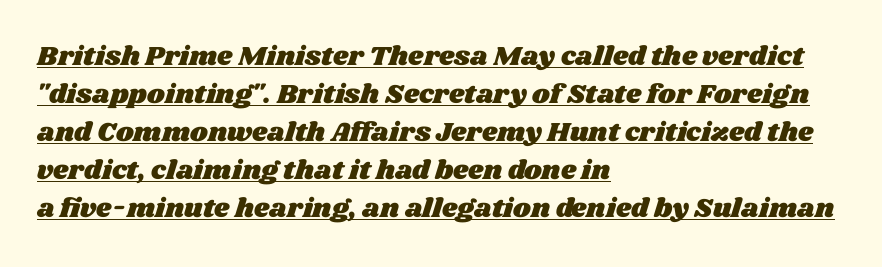
{"underline": "yes", "align": "left", "line_spacing": "normal", "line_spacing_ratio": 1.41, "letter_spacing": "normal", "letter_spacing_em": 0.0, "glyph_px": 27}
